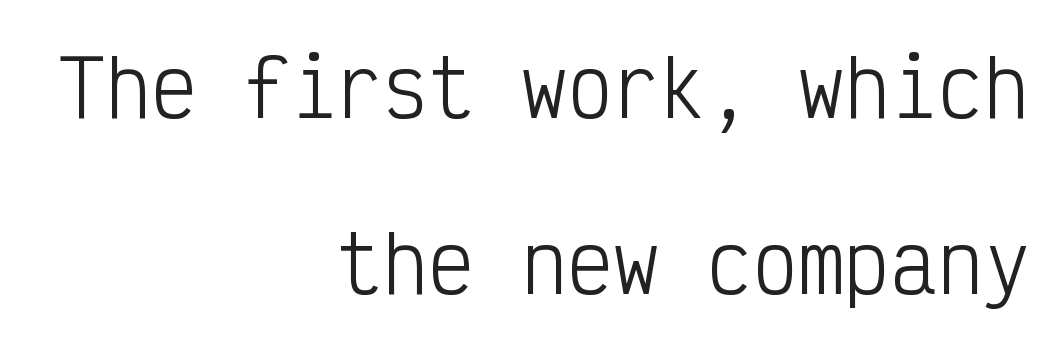
Q: Is the text bold? A: No.
Q: Is the text italic (slanted)? A: No, it is upright.
Q: Is the typeface a serif or a sans-serif typeface? A: Sans-serif.
Q: Is the text underlined? A: No.
Q: How is the paragraph aligned? A: Right-aligned.
Q: Is the spacing between letters normal or unusually wide? A: Normal.
Q: Is the spacing between lines tight, normal or loose? A: Loose.
Q: Width (condensed, normal, or wide)? A: Condensed.
Q: Stroke contrast? A: Low.
Q: x-height? A: Medium.
Q: Monospaced? A: Yes.
